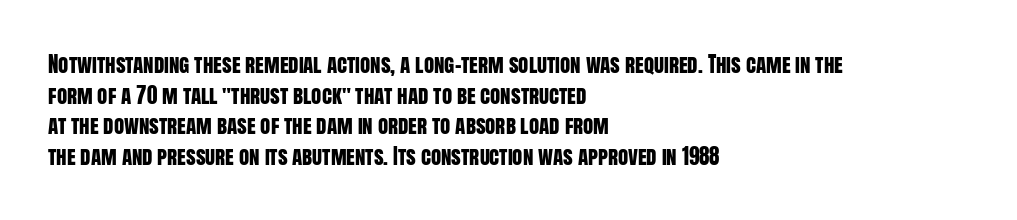
Style check: upright. Quick note: interline space is typical. This sample uses plain, unmodified letter spacing. In CSS terms this would be text-align: left.
